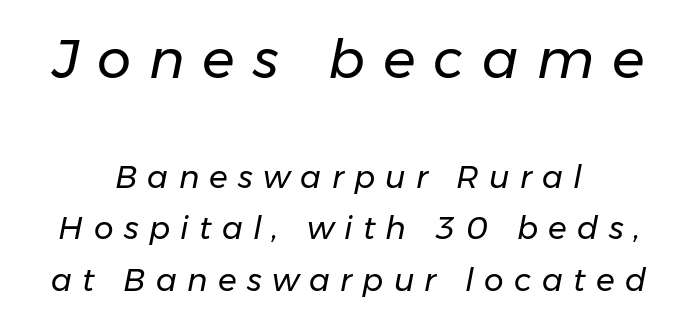
{"italic": "yes", "lean": "right", "slant_degrees": 11, "bold": "no", "weight": "regular", "width": "normal", "stroke_contrast": "low", "x_height": "medium", "monospaced": "no", "underline": "no", "align": "center", "line_spacing": "normal", "line_spacing_ratio": 1.65, "letter_spacing": "wide", "letter_spacing_em": 0.33, "larger_block": "first", "size_ratio": 1.74, "glyph_px": 54}
